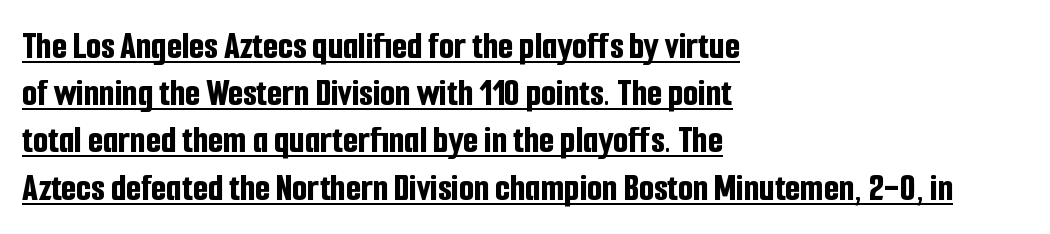
The letterforms sit shoulder to shoulder at normal distance. Looks like someone drew a line under every word here. Character widths vary here, with narrow letters taking less room than wide ones. In terms of weight, the rendering is a true, heavy bold. Ordinary non-slanted type is in use. The passage shown is typeset with a sans-serif family.
